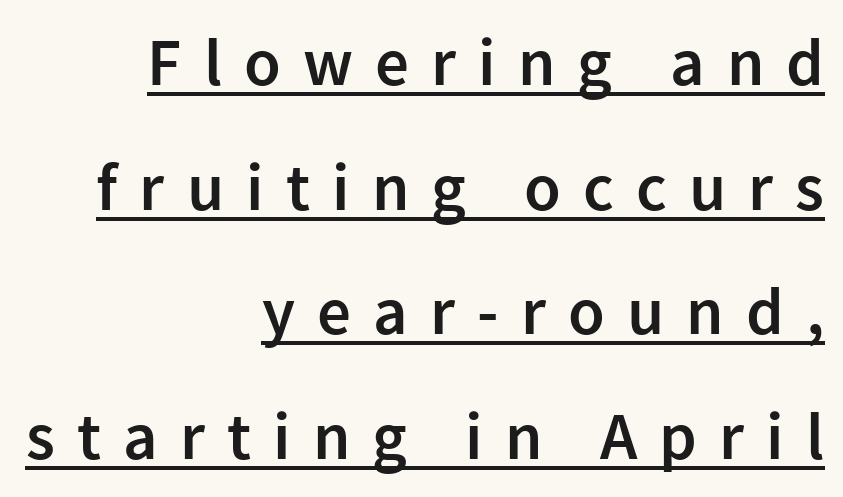
{"serif": "no", "italic": "no", "bold": "semi", "weight": "semibold", "width": "normal", "stroke_contrast": "low", "x_height": "medium", "monospaced": "no", "underline": "yes", "align": "right", "line_spacing_ratio": 1.86, "letter_spacing": "wide", "letter_spacing_em": 0.33, "glyph_px": 67}
